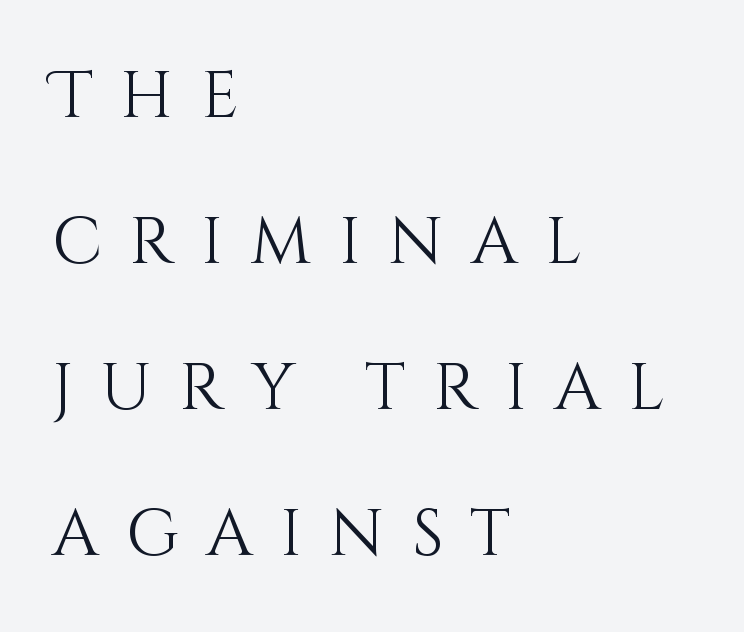
The image shows 66 px light type, upright; set left-aligned, loose line spacing (2.21x), unusually wide letter spacing (+0.41 em), not underlined; medium stroke contrast and a large x-height.
